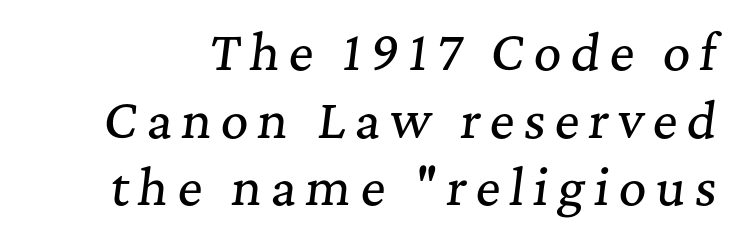
Q: Is the text italic (slanted)? A: Yes, it leans right by about 7 degrees.
Q: Is the typeface a serif or a sans-serif typeface? A: Serif.
Q: Is the text underlined? A: No.
Q: Is the spacing between lines tight, normal or loose? A: Normal.
Q: Width (condensed, normal, or wide)? A: Normal.
Q: Stroke contrast? A: Medium.
Q: x-height? A: Medium.
Q: Monospaced? A: No.
